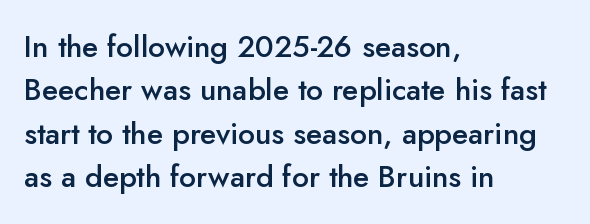
Here the designer chose a conventional face with non-uniform glyph widths. The space between consecutive lines is moderate. Designer's note — italics off, roman on. Serifs: no, the terminals of the letterforms are clean.
